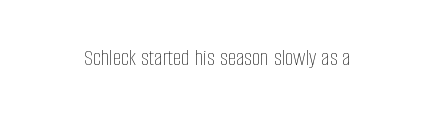
Only glyphs here, with clear space below each row. Notice how the stems are strictly vertical — no italics here. Between one letter and the next there's only the usual sliver of space. Is this a heavy cut? Hardly; it is regular or lighter.
